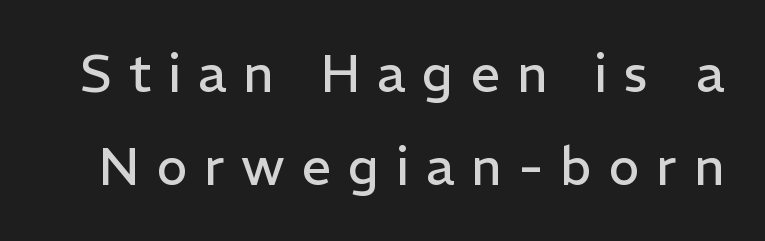
Is this a fixed-width face? No — the glyphs have proportional, varying widths. Bare-footed words on every line. The line texture is sparse and dotted thanks to wide tracking. The letters look calm and open, with moderate or lighter stems.
